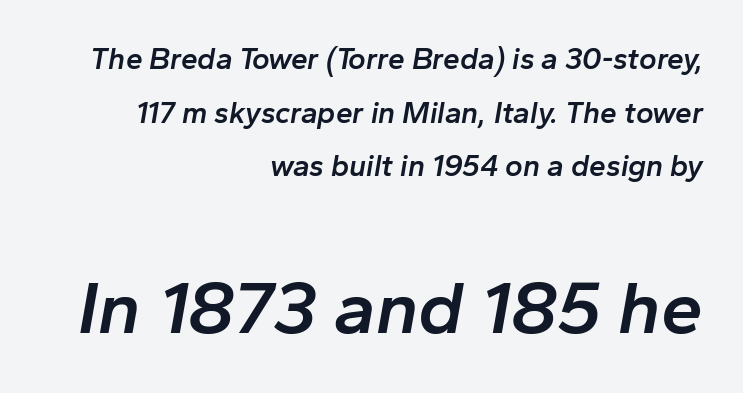
{"italic": "yes", "lean": "right", "slant_degrees": 10, "bold": "semi", "weight": "semibold", "width": "normal", "stroke_contrast": "low", "x_height": "medium", "monospaced": "no", "underline": "no", "align": "right", "line_spacing_ratio": 1.79, "letter_spacing": "normal", "letter_spacing_em": 0.0, "larger_block": "second", "size_ratio": 2.5, "glyph_px": 75}
